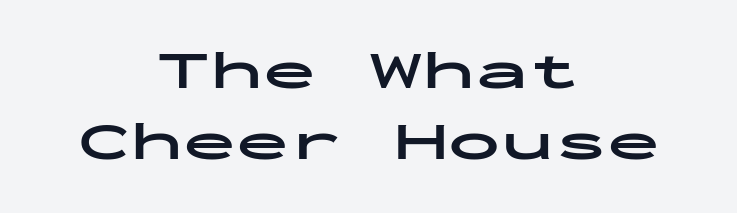
The image shows 53 px bold, wide sans-serif type, upright, monospaced; set centered, normal line spacing (1.34x), normal letter spacing, not underlined; low stroke contrast and a medium x-height.
